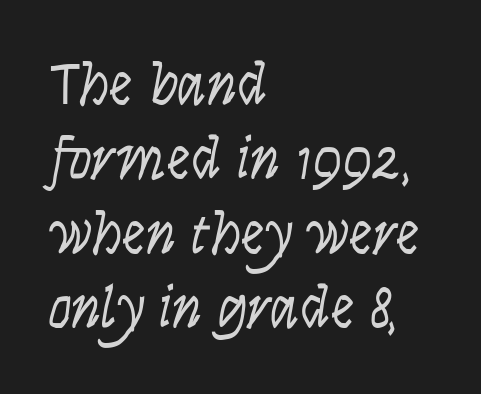
The image shows 59 px light, condensed sans-serif type; set left-aligned, normal line spacing (1.26x), normal letter spacing, not underlined; low stroke contrast and a large x-height.
